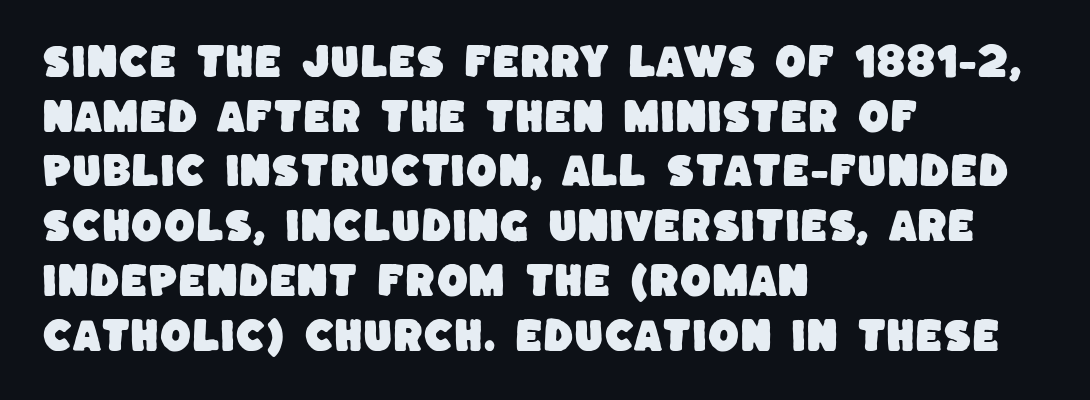
{"serif": "no", "width": "normal", "stroke_contrast": "low", "x_height": "large", "monospaced": "no", "underline": "no", "align": "left", "line_spacing": "normal", "line_spacing_ratio": 1.52, "letter_spacing": "normal", "letter_spacing_em": 0.0, "glyph_px": 36}
